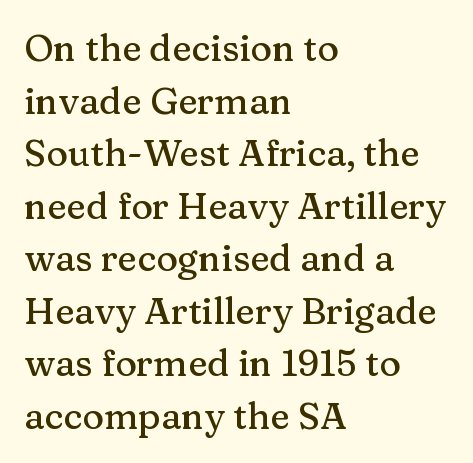
Q: Is the text italic (slanted)? A: No, it is upright.
Q: Is the typeface a serif or a sans-serif typeface? A: Serif.
Q: Is the text underlined? A: No.
Q: How is the paragraph aligned? A: Left-aligned.
Q: Is the spacing between letters normal or unusually wide? A: Normal.
Q: Is the spacing between lines tight, normal or loose? A: Normal.
Q: Width (condensed, normal, or wide)? A: Normal.
Q: Stroke contrast? A: Medium.
Q: x-height? A: Medium.
Q: Monospaced? A: No.
